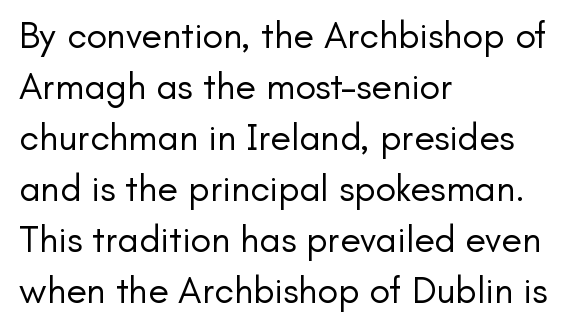
Typeset ragged right — the left edge is the straight one. No extra tracking has been applied to these lines. No chunkiness to these letters — they're not bold. The line-height multiplier appears to be the usual default. The face used here is proportionally spaced, like ordinary book or web type. The specimen omits any rule beneath the text block's lines.
